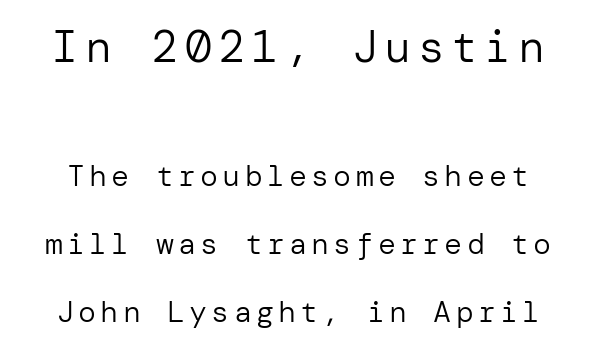
{"serif": "no", "italic": "no", "bold": "no", "weight": "regular", "width": "normal", "stroke_contrast": "low", "x_height": "medium", "underline": "no", "line_spacing": "loose", "line_spacing_ratio": 2.28, "larger_block": "first", "size_ratio": 1.5, "glyph_px": 45}
